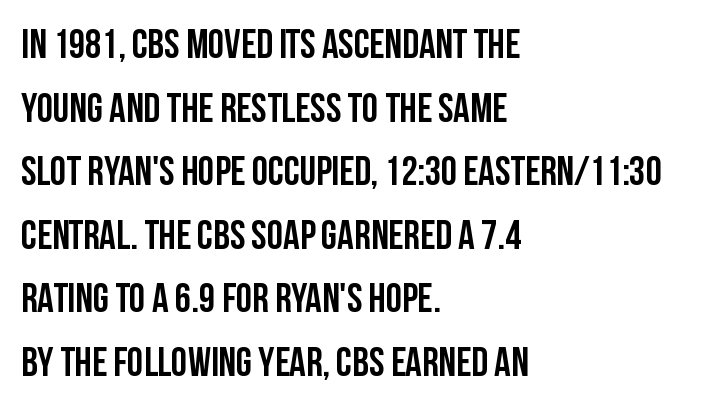
The image shows 41 px semibold, condensed sans-serif type, upright; set left-aligned, normal line spacing (1.55x), normal letter spacing, not underlined; low stroke contrast and a large x-height.
